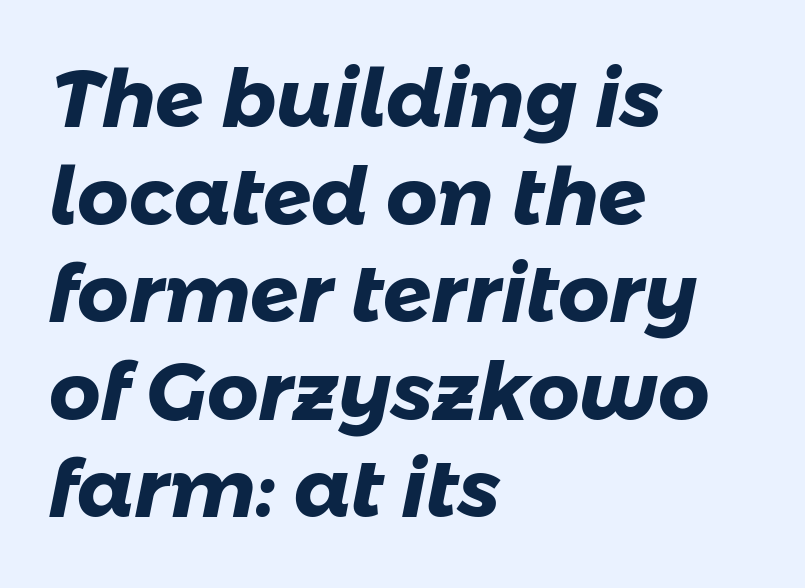
Look at the tracking — it's just the regular setting, nothing added. Check the space under the baseline: it is left empty. Set as a true bold cut, around the 700 mark. Stroke terminals: plain, sans-serif. All the whitespace from short lines collects on the right.
